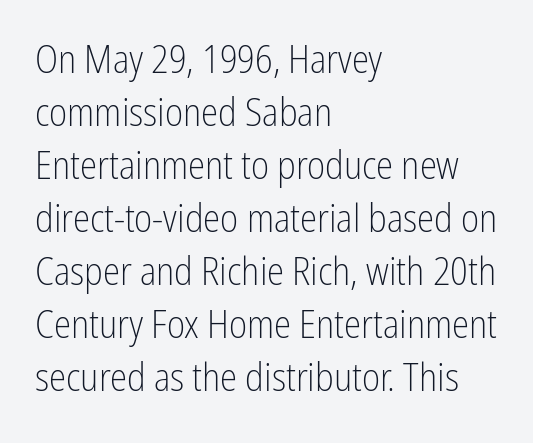
Q: Is the text bold? A: No.
Q: Is the text italic (slanted)? A: No, it is upright.
Q: Is the typeface a serif or a sans-serif typeface? A: Sans-serif.
Q: Is the text underlined? A: No.
Q: How is the paragraph aligned? A: Left-aligned.
Q: Is the spacing between letters normal or unusually wide? A: Normal.
Q: Is the spacing between lines tight, normal or loose? A: Normal.
Q: Width (condensed, normal, or wide)? A: Condensed.
Q: Stroke contrast? A: Low.
Q: x-height? A: Medium.
Q: Monospaced? A: No.
